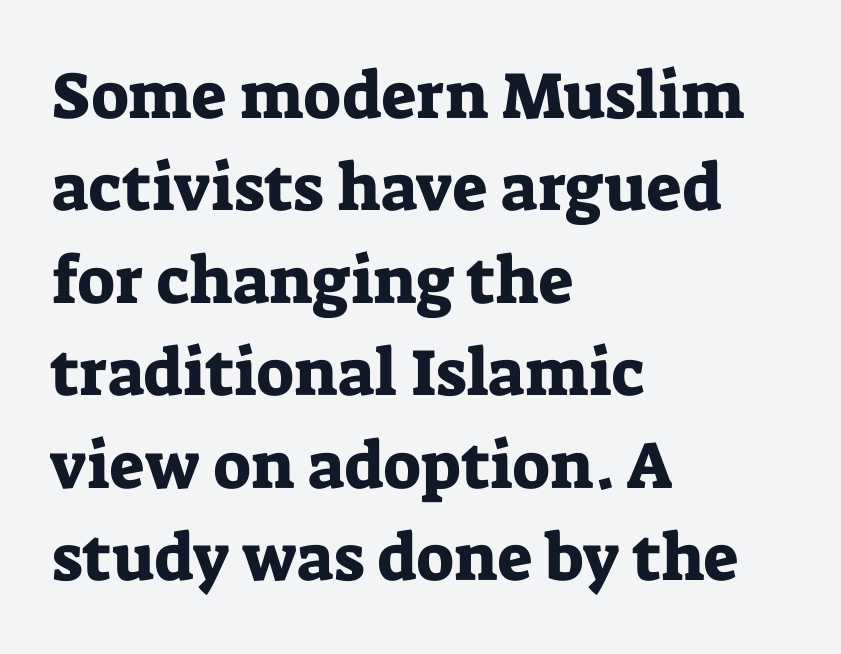
The image shows 66 px serif type, upright; set left-aligned, normal line spacing (1.4x), normal letter spacing, not underlined; low stroke contrast and a medium x-height.
